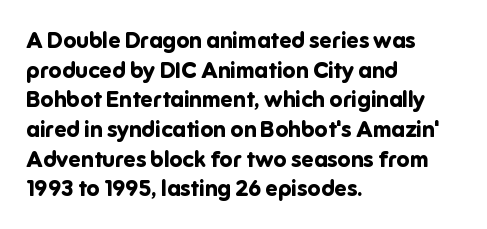
Caption: standard tracking, unaltered. Bold? Absolutely — the strokes are thick and heavy. Where is the straight margin? On the left. The line-height multiplier appears to be the usual default. Underlining? Definitely not there. Upright lettering throughout.
